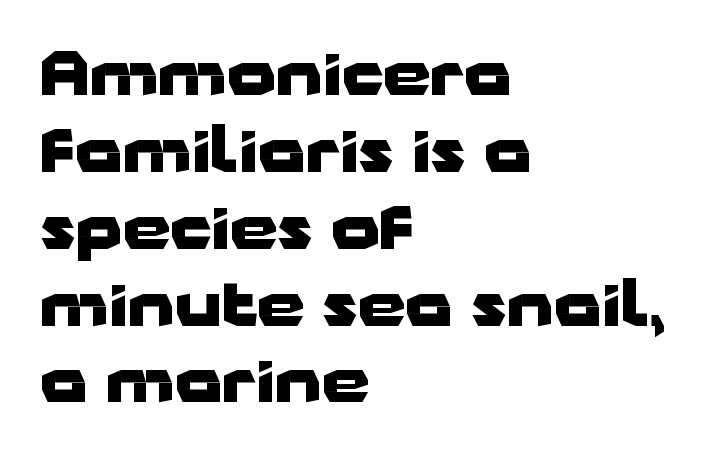
Letters rest on an invisible, unmarked baseline. Regular leading. In terms of posture, this sample is upright. A full-strength bold gives these letters their thick strokes. This sample is left-justified, so line endings fall wherever the words run out. Examine the stroke ends and you'll find no serifs.
